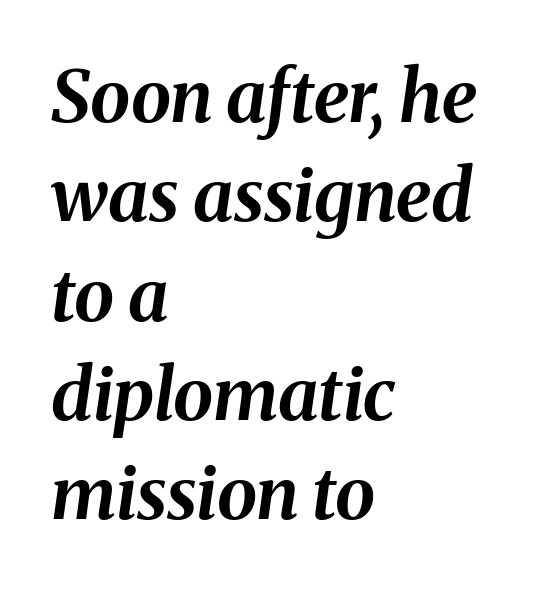
Is the block centered? No — it sits flush against the left margin. Evenly set lines give the paragraph a standard silhouette. The line texture is even and compact thanks to regular tracking. Do the characters align in a grid? No, the font is proportional.
